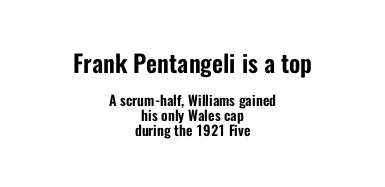
{"italic": "no", "underline": "no", "align": "center", "line_spacing": "tight", "line_spacing_ratio": 1.05, "letter_spacing": "normal", "letter_spacing_em": 0.0, "larger_block": "first", "size_ratio": 1.71, "glyph_px": 24}
